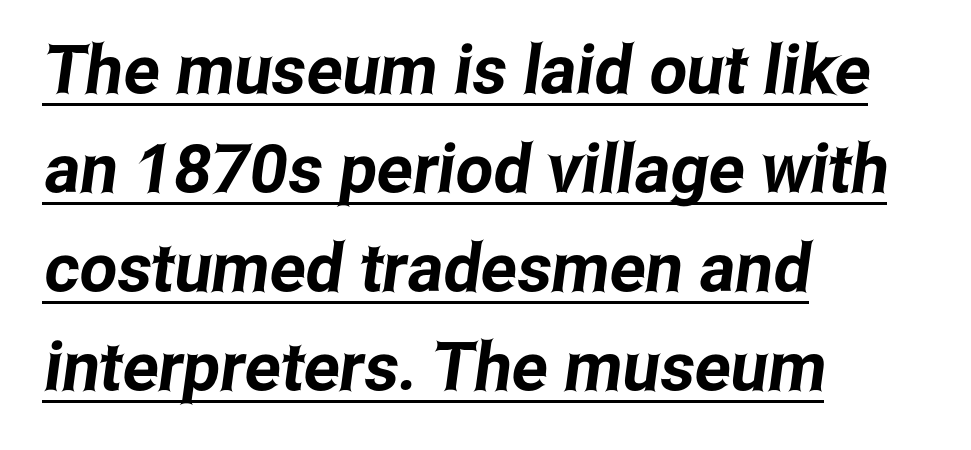
The image shows 67 px condensed sans-serif type; set left-aligned, normal line spacing (1.48x), normal letter spacing, underlined; low stroke contrast and a medium x-height.
